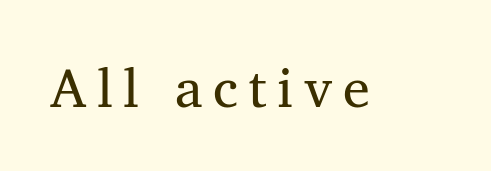
{"serif": "yes", "italic": "no", "bold": "no", "weight": "regular", "width": "normal", "stroke_contrast": "medium", "x_height": "medium", "monospaced": "no", "underline": "no", "glyph_px": 54}
